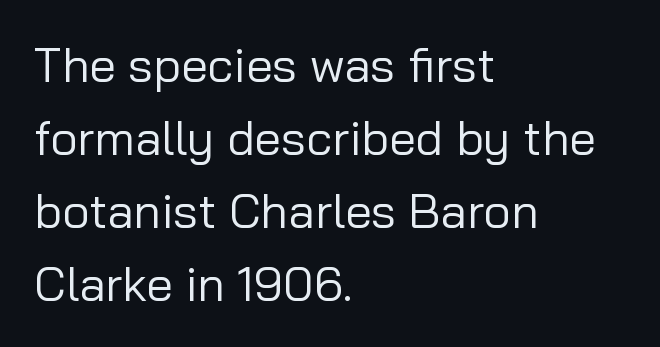
Q: Is the text bold? A: No.
Q: Is the text italic (slanted)? A: No, it is upright.
Q: Is the typeface a serif or a sans-serif typeface? A: Sans-serif.
Q: Is the text underlined? A: No.
Q: How is the paragraph aligned? A: Left-aligned.
Q: Is the spacing between letters normal or unusually wide? A: Normal.
Q: Is the spacing between lines tight, normal or loose? A: Normal.
Q: Width (condensed, normal, or wide)? A: Normal.
Q: Stroke contrast? A: Low.
Q: x-height? A: Medium.
Q: Monospaced? A: No.
